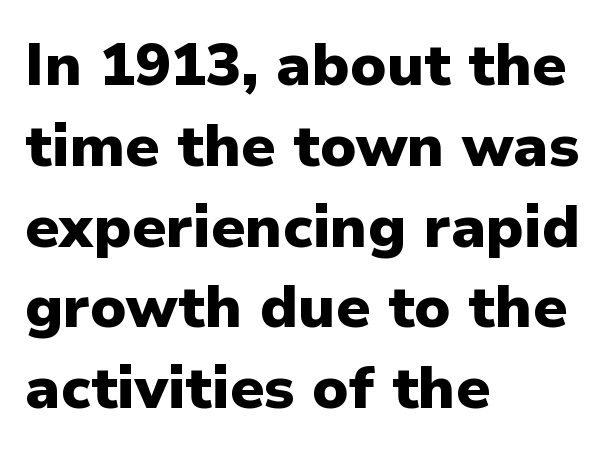
{"serif": "no", "italic": "no", "bold": "yes", "weight": "heavy", "width": "normal", "stroke_contrast": "low", "x_height": "medium", "monospaced": "no", "underline": "no", "align": "left", "line_spacing": "normal", "line_spacing_ratio": 1.37, "letter_spacing": "normal", "letter_spacing_em": 0.0, "glyph_px": 59}
